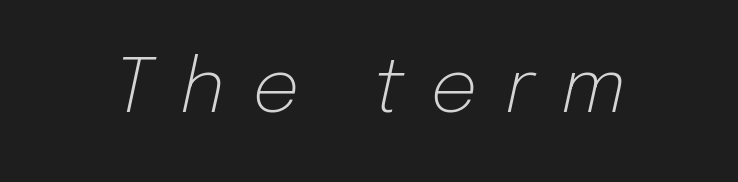
{"italic": "yes", "lean": "right", "slant_degrees": 12, "bold": "no", "weight": "light", "width": "normal", "stroke_contrast": "low", "x_height": "medium", "monospaced": "no", "underline": "no", "letter_spacing": "wide", "letter_spacing_em": 0.36, "glyph_px": 75}
